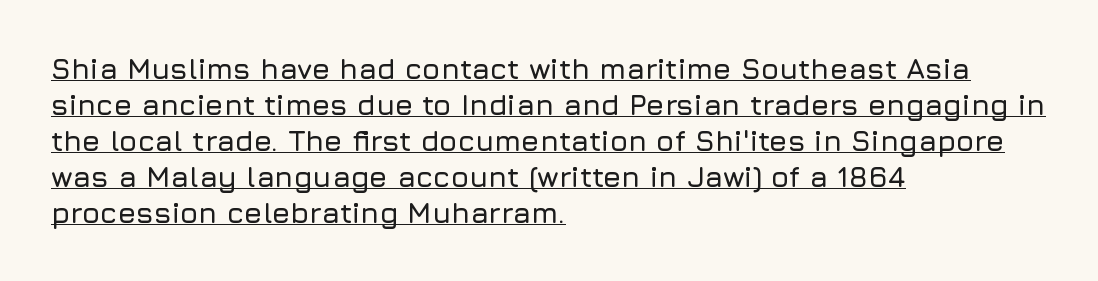
Q: Is the text italic (slanted)? A: No, it is upright.
Q: Is the typeface a serif or a sans-serif typeface? A: Sans-serif.
Q: Is the text underlined? A: Yes.
Q: How is the paragraph aligned? A: Left-aligned.
Q: Is the spacing between letters normal or unusually wide? A: Normal.
Q: Width (condensed, normal, or wide)? A: Normal.
Q: Stroke contrast? A: Low.
Q: x-height? A: Medium.
Q: Monospaced? A: No.
